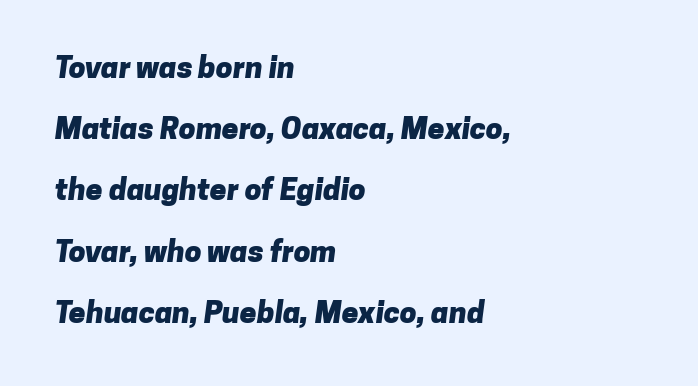
{"serif": "no", "bold": "yes", "weight": "heavy", "width": "normal", "stroke_contrast": "low", "x_height": "medium", "monospaced": "no", "underline": "no", "align": "left", "line_spacing": "loose", "line_spacing_ratio": 2.04, "letter_spacing": "normal", "letter_spacing_em": 0.0, "glyph_px": 30}
